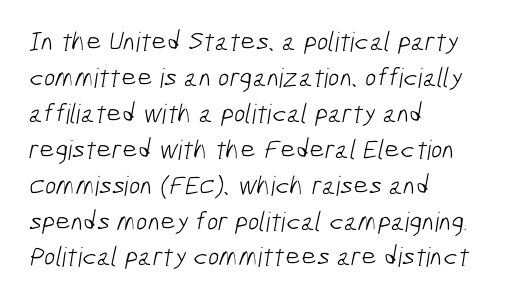
Q: Is the text bold? A: No.
Q: Is the text underlined? A: No.
Q: How is the paragraph aligned? A: Left-aligned.
Q: Is the spacing between letters normal or unusually wide? A: Normal.
Q: Is the spacing between lines tight, normal or loose? A: Normal.
